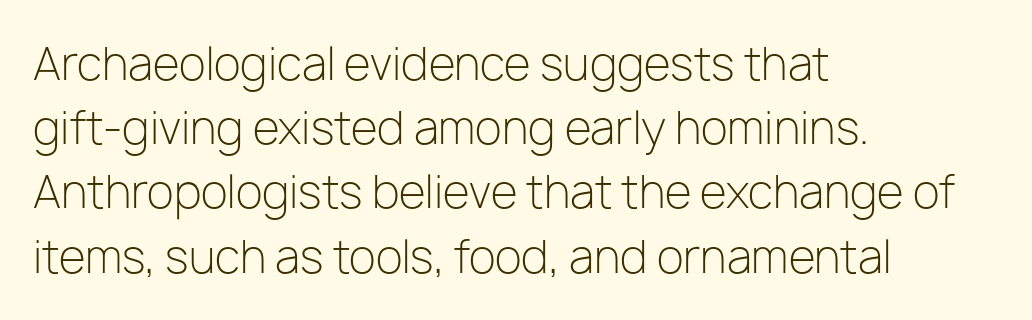
{"serif": "no", "italic": "no", "bold": "no", "weight": "light", "width": "normal", "stroke_contrast": "low", "x_height": "medium", "monospaced": "no", "underline": "no", "align": "left", "line_spacing": "normal", "line_spacing_ratio": 1.46, "letter_spacing": "normal", "letter_spacing_em": 0.0, "glyph_px": 44}
